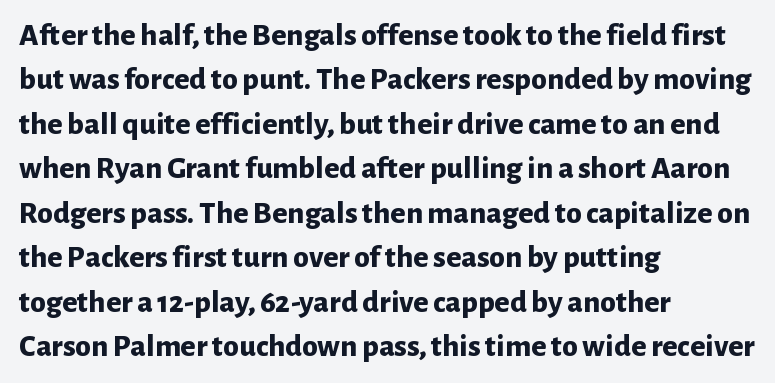
Leading matches the norm, producing a regular column. Nothing sits at the stroke ends, so this counts as sans-serif. Note the varied advance widths — an 'i' is clearly narrower than an 'm'. Just letters on the line, the space beneath them empty. Posture: vertical. The glyphs have the mass of a bold cut.
